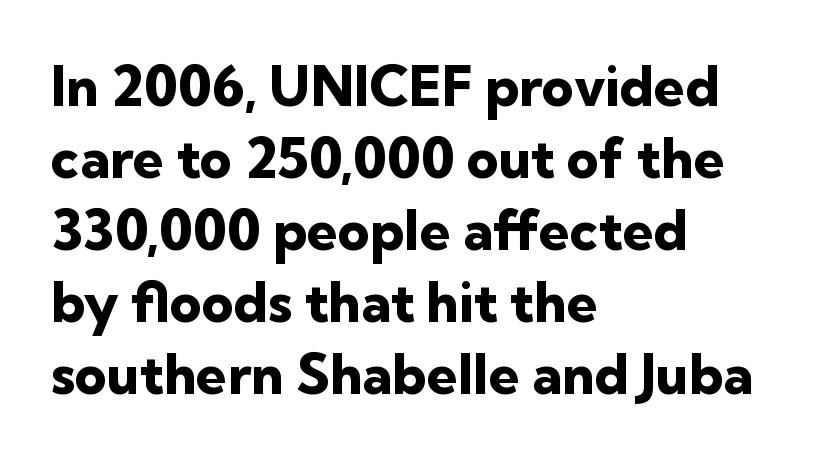
{"serif": "no", "italic": "no", "bold": "yes", "weight": "heavy", "width": "normal", "stroke_contrast": "low", "x_height": "medium", "monospaced": "no", "underline": "no", "align": "left", "line_spacing": "normal", "line_spacing_ratio": 1.31, "letter_spacing": "normal", "letter_spacing_em": 0.0, "glyph_px": 55}
